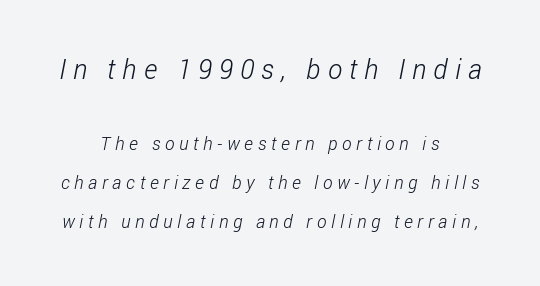
The image shows 27 px text type; set loose line spacing (2.16x), unusually wide letter spacing (+0.26 em), not underlined; the first (top) block is 1.5x larger.
